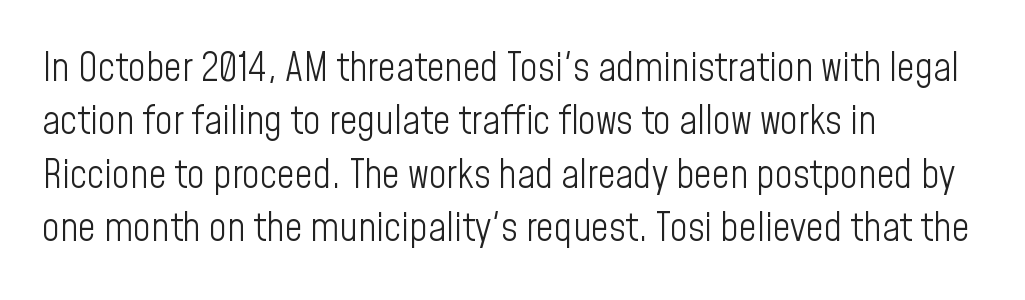
Ordinary non-slanted type is in use. Letterform terminals end flat and unadorned throughout the passage. You could call the tracking neutral — neither tight nor loose. Underlining? Definitely not there. Left-aligned paragraph, ragged on the right. The face used here is proportionally spaced, like ordinary book or web type.
